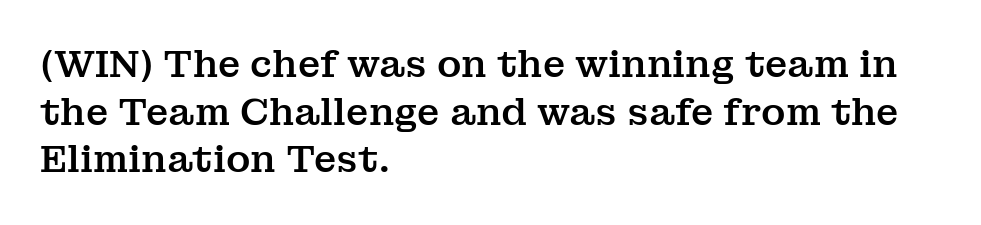
Quick note: not italic, upright. Character widths vary here, with narrow letters taking less room than wide ones. Is the block centered? No — it sits flush against the left margin. I'd call this a serif setting — the letters wear small feet. The string is rendered with underlining switched off. Vertically, the passage feels balanced, rows spaced as you'd expect.
